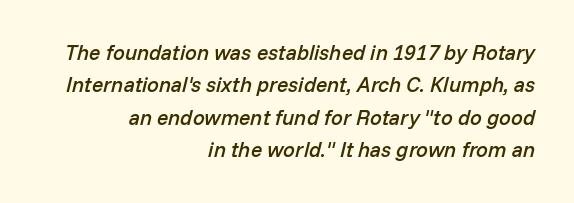
The rendering applies a slant to the glyphs. Plain, unruled lines of type. Is the letter spacing exaggerated? No — it looks like the ordinary default. Reading down the block, your eye finds every line finishing at a fixed right position. The vertical gap from one line to the next is medium.
